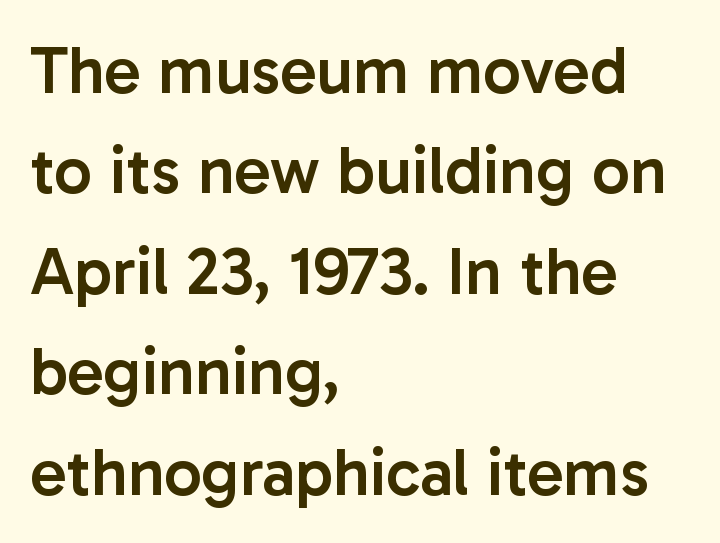
{"serif": "no", "italic": "no", "bold": "semi", "weight": "semibold", "width": "normal", "stroke_contrast": "low", "x_height": "medium", "monospaced": "no", "underline": "no", "align": "left", "line_spacing": "normal", "line_spacing_ratio": 1.5, "letter_spacing": "normal", "letter_spacing_em": 0.0, "glyph_px": 67}
